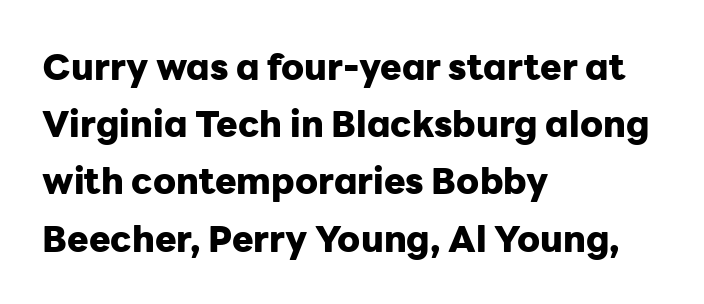
Only glyphs here, with clear space below each row. Here the designer chose a conventional face with non-uniform glyph widths. No italicization has been applied; the sample stays upright. Compared with typical body copy, the letter spacing here is the same. The typeface chosen for these lines omits serifs. Bold? Absolutely — the strokes are thick and heavy.
